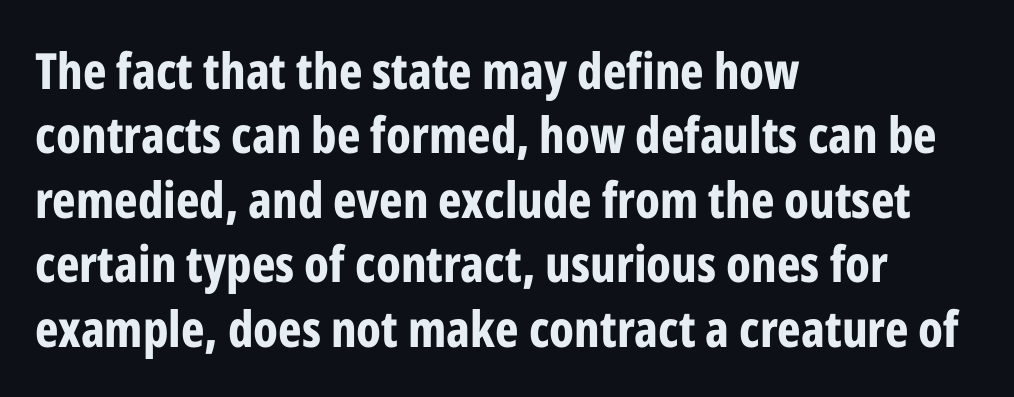
{"serif": "no", "italic": "no", "bold": "yes", "weight": "bold", "width": "condensed", "stroke_contrast": "low", "x_height": "medium", "monospaced": "no", "underline": "no", "align": "left", "line_spacing": "normal", "line_spacing_ratio": 1.29, "letter_spacing": "normal", "letter_spacing_em": 0.0, "glyph_px": 50}
